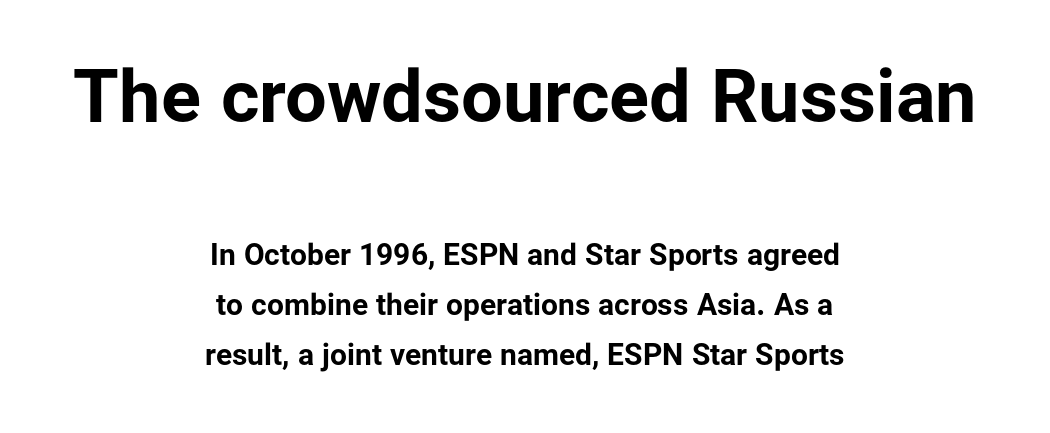
Q: Is the text bold? A: Yes.
Q: Is the text italic (slanted)? A: No, it is upright.
Q: Is the typeface a serif or a sans-serif typeface? A: Sans-serif.
Q: Is the text underlined? A: No.
Q: How is the paragraph aligned? A: Centered.
Q: Is the spacing between letters normal or unusually wide? A: Normal.
Q: Is the spacing between lines tight, normal or loose? A: Normal.
Q: Which block of text is set in a larger size, the first (top) or the second (bottom)? A: The first (top) one.
Q: Width (condensed, normal, or wide)? A: Normal.
Q: Stroke contrast? A: Low.
Q: x-height? A: Medium.
Q: Monospaced? A: No.
